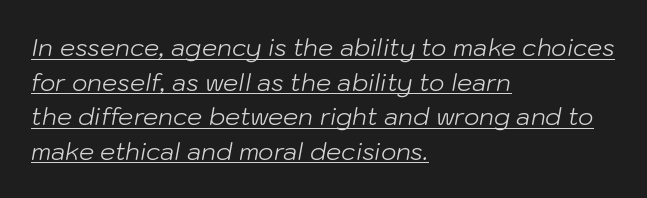
Q: Is the text bold? A: No.
Q: Is the text italic (slanted)? A: Yes, it leans right by about 10 degrees.
Q: Is the text underlined? A: Yes.
Q: How is the paragraph aligned? A: Left-aligned.
Q: Is the spacing between letters normal or unusually wide? A: Normal.
Q: Is the spacing between lines tight, normal or loose? A: Normal.
